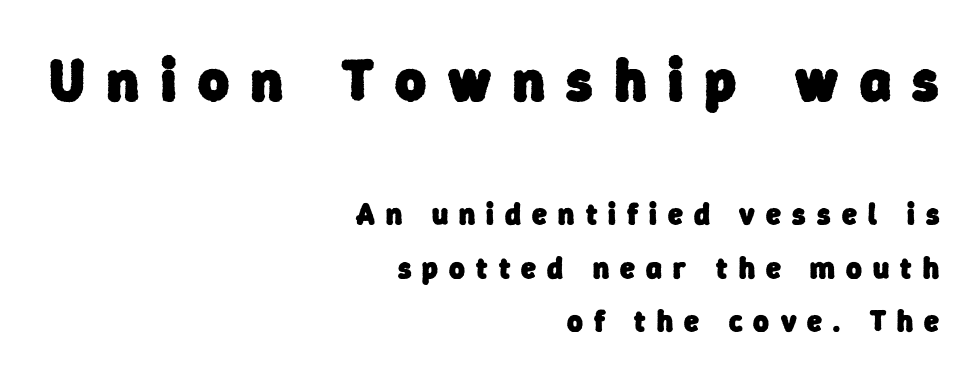
Q: Is the text bold? A: Yes.
Q: Is the typeface a serif or a sans-serif typeface? A: Sans-serif.
Q: Is the text underlined? A: No.
Q: How is the paragraph aligned? A: Right-aligned.
Q: Is the spacing between letters normal or unusually wide? A: Unusually wide.
Q: Which block of text is set in a larger size, the first (top) or the second (bottom)? A: The first (top) one.
Q: Width (condensed, normal, or wide)? A: Normal.
Q: Stroke contrast? A: Low.
Q: x-height? A: Medium.
Q: Monospaced? A: No.
